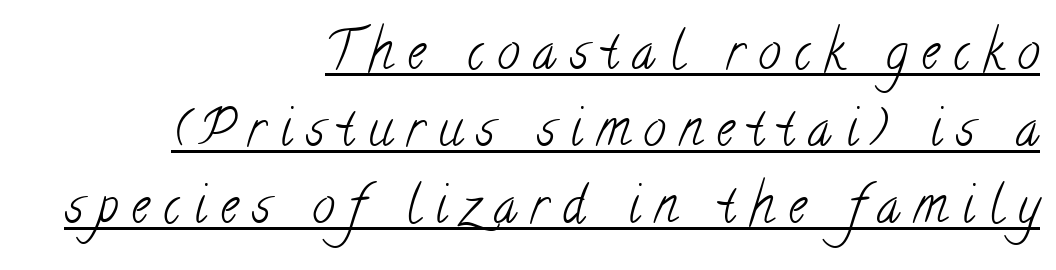
Is this a fixed-width face? No — the glyphs have proportional, varying widths. The weight tops out at a normal text grade. Vertically, the passage feels balanced, rows spaced as you'd expect. Visually the block forms a straight wall on the right and a jagged coastline on the left. You could only call the tracking loose — the letters float apart. The sample's only ornament is a line tracing under the words.
